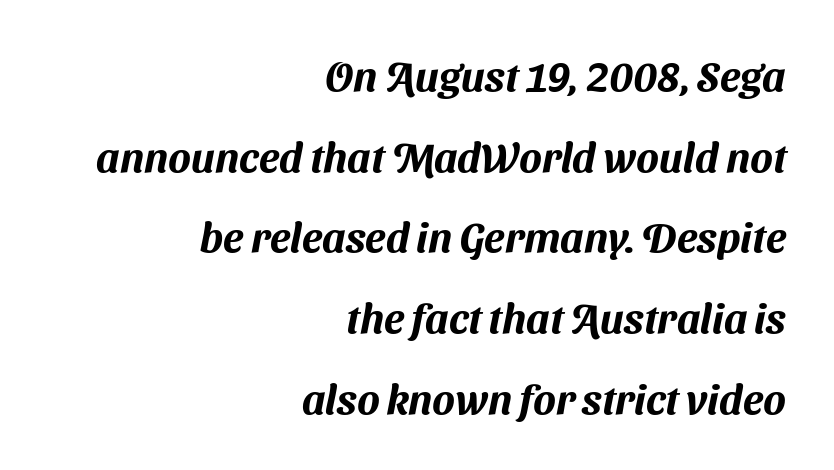
The image shows 42 px sans-serif type; set right-aligned, loose line spacing (1.92x), normal letter spacing, not underlined; medium stroke contrast and a medium x-height.
